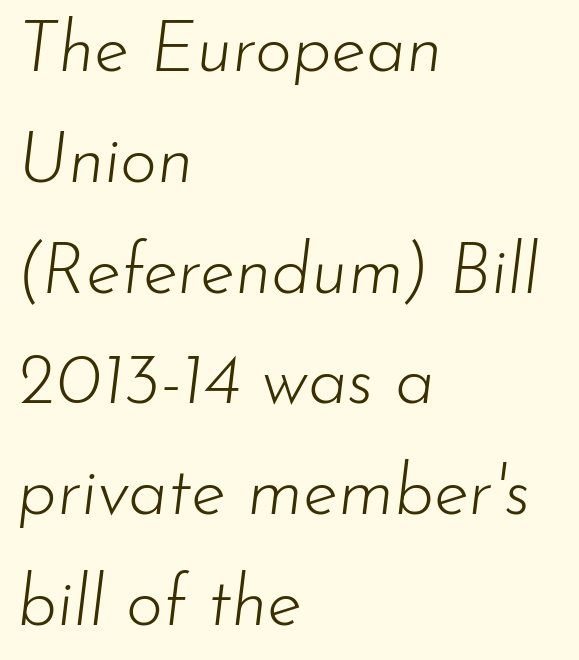
Q: Is the text bold? A: No.
Q: Is the text italic (slanted)? A: Yes, it leans right by about 7 degrees.
Q: Is the text underlined? A: No.
Q: How is the paragraph aligned? A: Left-aligned.
Q: Is the spacing between letters normal or unusually wide? A: Normal.
Q: Is the spacing between lines tight, normal or loose? A: Normal.
Q: Width (condensed, normal, or wide)? A: Normal.
Q: Stroke contrast? A: Low.
Q: x-height? A: Small.
Q: Monospaced? A: No.
